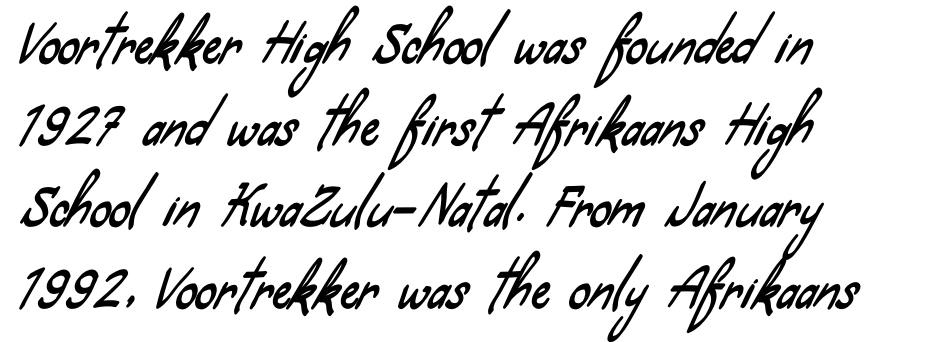
Decoration check: the copy has no underline. Line beginnings align vertically; line endings do not. Regarding leading, the lines here are spaced in the standard way. This rendering employs a face without finishing strokes, i.e., a sans-serif. A typesetter would call this proportional, since set widths differ per character.
